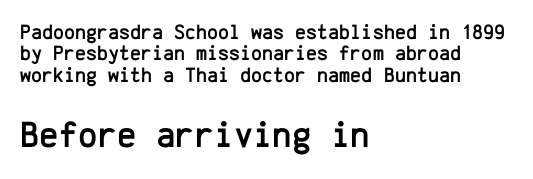
Q: Is the text italic (slanted)? A: No, it is upright.
Q: Is the typeface a serif or a sans-serif typeface? A: Sans-serif.
Q: Is the text underlined? A: No.
Q: How is the paragraph aligned? A: Left-aligned.
Q: Is the spacing between letters normal or unusually wide? A: Normal.
Q: Is the spacing between lines tight, normal or loose? A: Tight.
Q: Which block of text is set in a larger size, the first (top) or the second (bottom)? A: The second (bottom) one.
Q: Width (condensed, normal, or wide)? A: Normal.
Q: Stroke contrast? A: Low.
Q: x-height? A: Medium.
Q: Monospaced? A: Yes.
